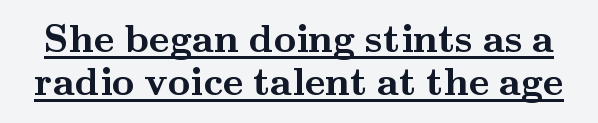
{"serif": "yes", "italic": "no", "bold": "yes", "weight": "semibold", "width": "wide", "stroke_contrast": "medium", "x_height": "small", "monospaced": "no", "underline": "yes", "line_spacing": "tight", "line_spacing_ratio": 1.1, "letter_spacing": "normal", "letter_spacing_em": 0.0, "glyph_px": 39}
